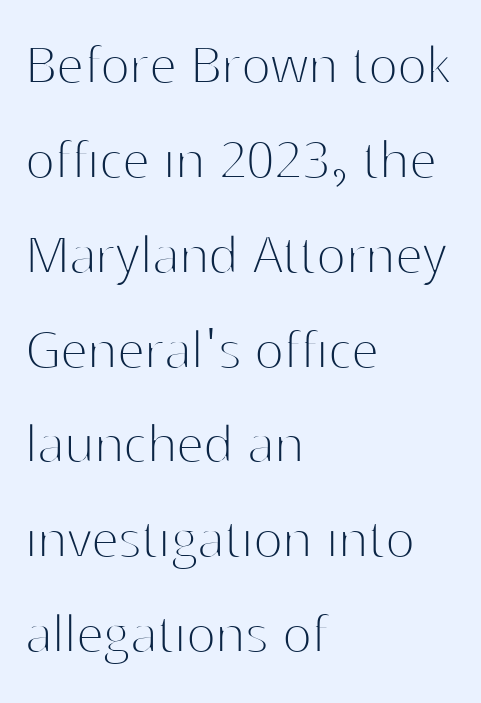
{"serif": "no", "italic": "no", "bold": "no", "weight": "thin", "width": "normal", "stroke_contrast": "high", "x_height": "medium", "monospaced": "no", "underline": "no", "align": "left", "line_spacing": "normal", "line_spacing_ratio": 1.53, "letter_spacing": "normal", "letter_spacing_em": 0.0, "glyph_px": 62}
